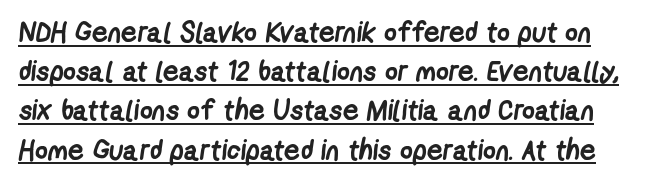
The glyphs are accompanied by a horizontal stroke just below them. Heavy, bold letterforms. Default kerning and tracking; the words read as compact shapes. The text was rendered using a sans face with plain stroke endings.
